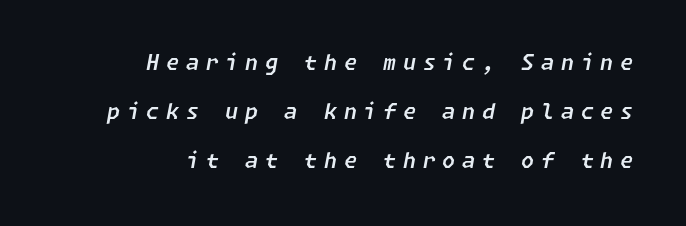
{"italic": "yes", "lean": "right", "slant_degrees": 11, "underline": "no", "align": "right", "line_spacing": "loose", "line_spacing_ratio": 2.33, "letter_spacing": "wide", "letter_spacing_em": 0.32, "glyph_px": 21}
